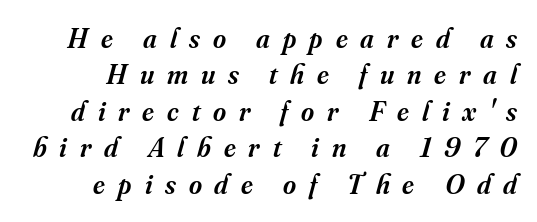
On the weight axis this lands at semibold, roughly 600. Underlining? Definitely not there. Spacing between characters has been opened up far beyond the box default. When letters slant like this, we call the style italic.
